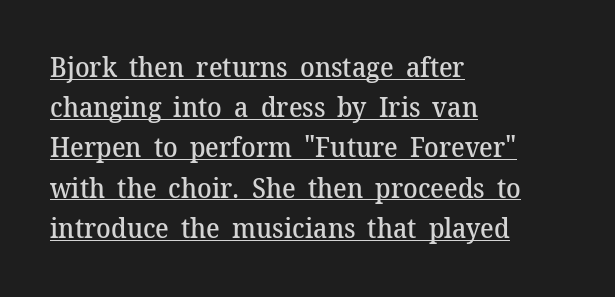
The image shows 27 px text type, upright; set left-aligned, normal line spacing (1.49x), normal letter spacing, underlined.
